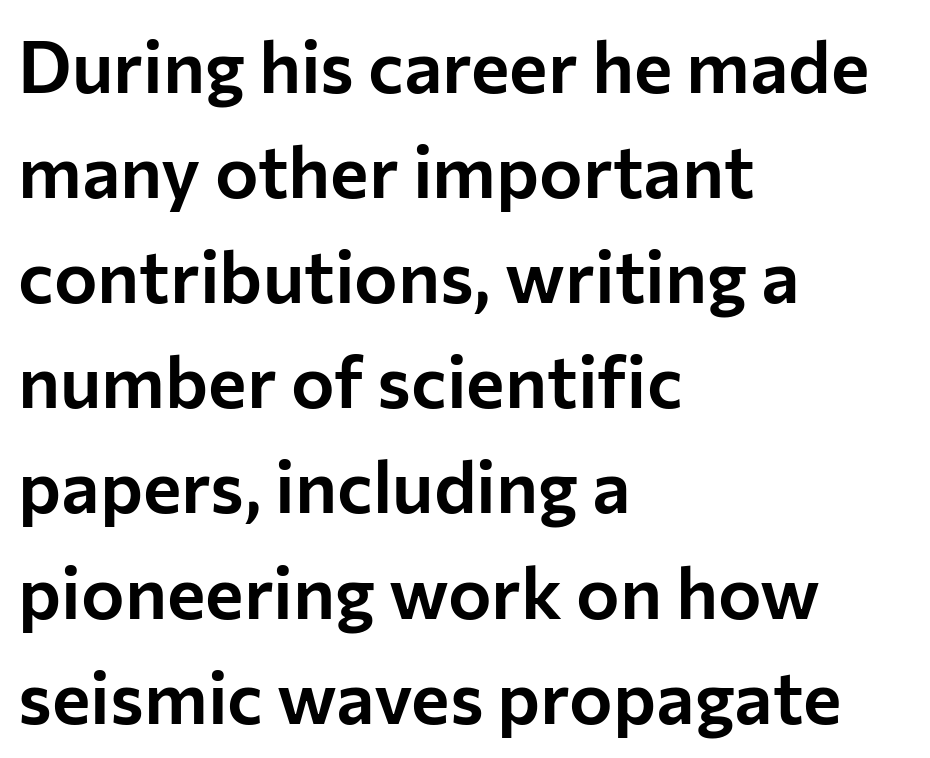
{"serif": "no", "italic": "no", "width": "normal", "stroke_contrast": "low", "x_height": "medium", "monospaced": "no", "underline": "no", "align": "left", "line_spacing": "normal", "line_spacing_ratio": 1.44, "letter_spacing": "normal", "letter_spacing_em": 0.0, "glyph_px": 73}
